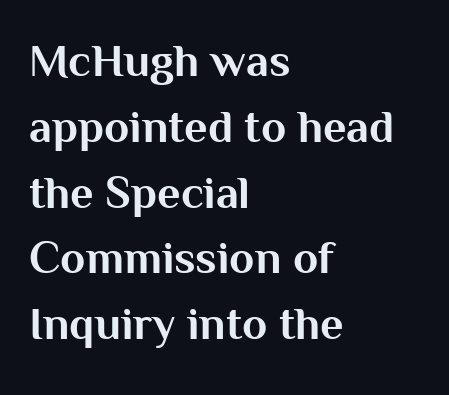
The image shows 46 px bold sans-serif type, upright; set left-aligned, normal line spacing (1.43x), normal letter spacing, not underlined; medium stroke contrast and a medium x-height.
